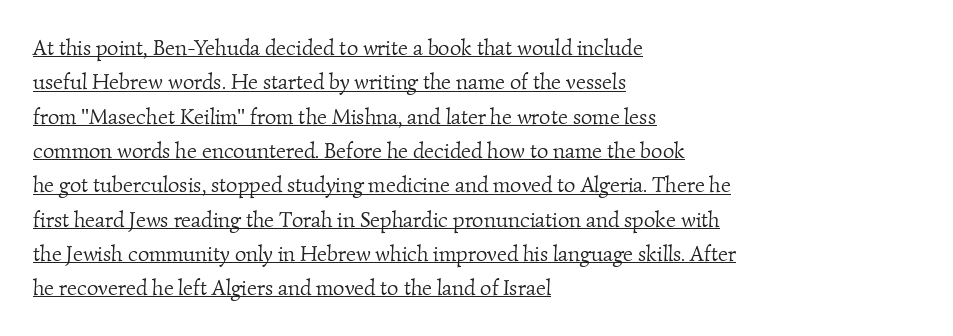
{"bold": "no", "underline": "yes", "align": "left", "line_spacing": "normal", "line_spacing_ratio": 1.56, "letter_spacing": "normal", "letter_spacing_em": 0.0, "glyph_px": 22}
